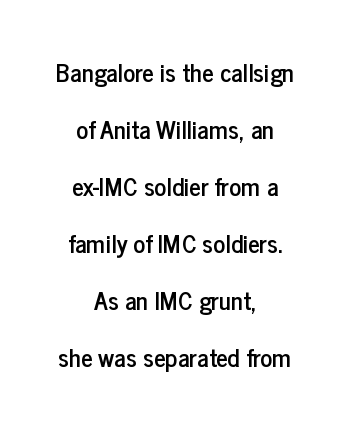
The image shows 25 px text type, upright; set centered, loose line spacing (2.28x), normal letter spacing, not underlined.
